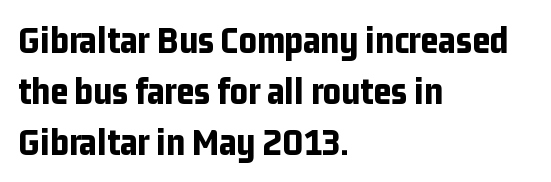
{"serif": "no", "italic": "no", "bold": "yes", "weight": "bold", "width": "condensed", "stroke_contrast": "low", "x_height": "medium", "monospaced": "no", "underline": "no", "align": "left", "line_spacing": "normal", "line_spacing_ratio": 1.31, "letter_spacing": "normal", "letter_spacing_em": 0.0, "glyph_px": 39}
